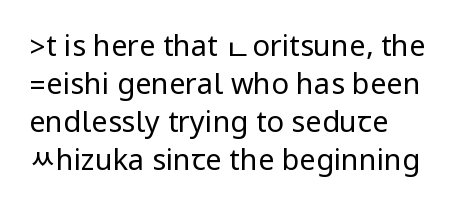
{"serif": "no", "italic": "no", "bold": "no", "weight": "regular", "width": "condensed", "stroke_contrast": "low", "underline": "no", "align": "left", "line_spacing": "normal", "line_spacing_ratio": 1.31, "letter_spacing": "normal", "letter_spacing_em": 0.0, "glyph_px": 29}
